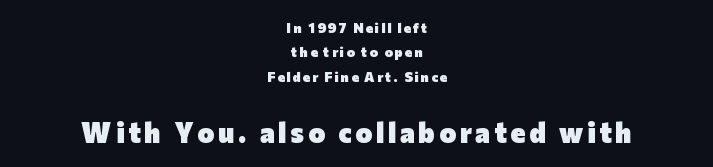
Character size in the trailing block exceeds that of the leading block. Unlike italic type, these characters show no tilt at all. The space beneath each line is pristine and unruled. These lines are centered, leaving both edges ragged.
